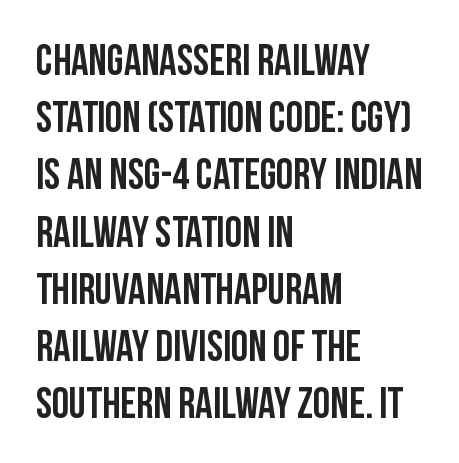
{"serif": "no", "italic": "no", "width": "condensed", "stroke_contrast": "low", "x_height": "large", "monospaced": "no", "underline": "no", "align": "left", "line_spacing": "normal", "line_spacing_ratio": 1.33, "letter_spacing": "normal", "letter_spacing_em": 0.0, "glyph_px": 43}
